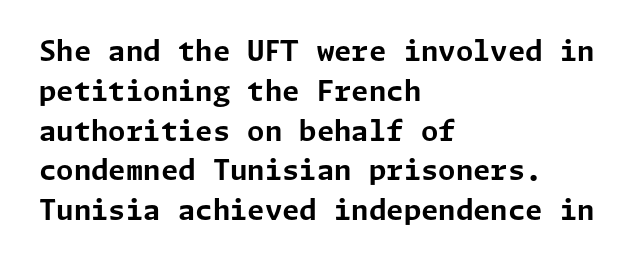
{"serif": "no", "italic": "no", "bold": "yes", "weight": "bold", "width": "normal", "stroke_contrast": "low", "x_height": "medium", "underline": "no", "align": "left", "line_spacing": "normal", "line_spacing_ratio": 1.42, "letter_spacing": "normal", "letter_spacing_em": 0.0, "glyph_px": 28}
